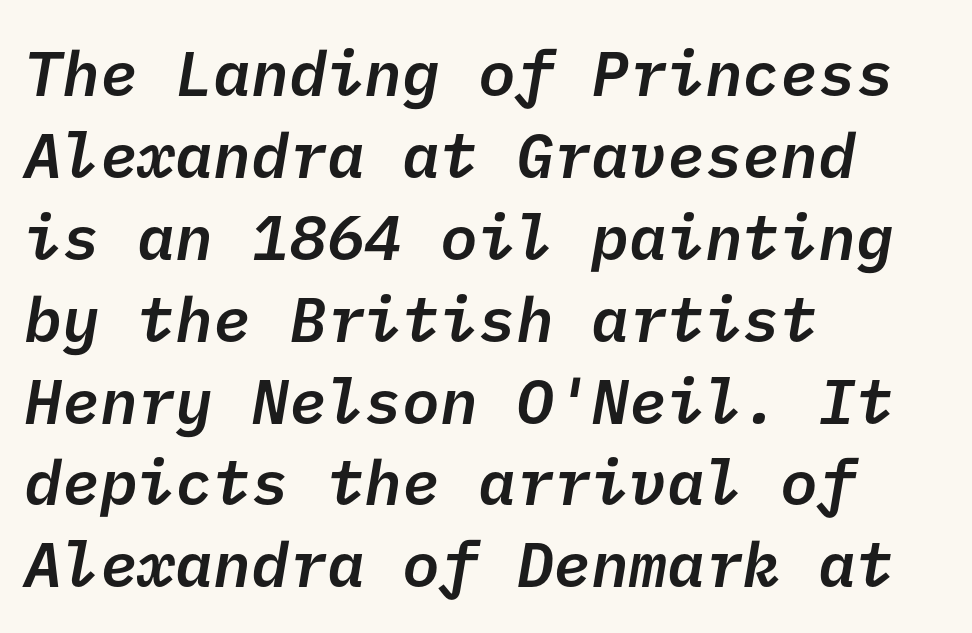
Grotesque or geometric, the face here clearly has no serifs. The designer left line spacing at the default. Letter spacing: default. Quick note: underline off. These lines stack with their left ends in a neat column.
